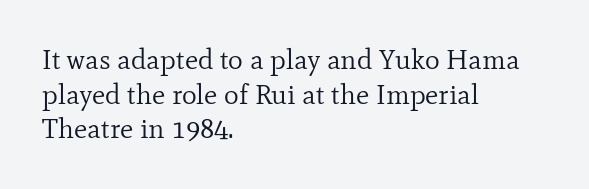
No extra tracking has been applied to these lines. This rendering features lettering with no underline. Posture: upright roman. You can tell from the footed stems that serif type was used.
